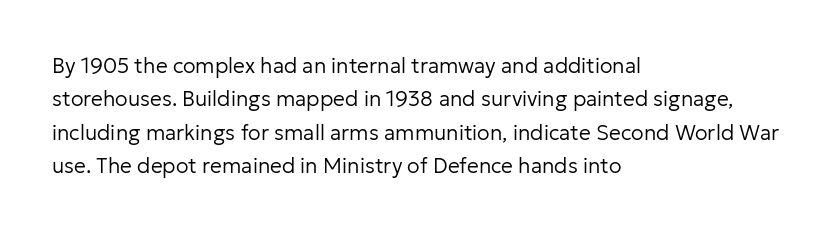
The image shows 21 px text type, upright; set left-aligned, normal line spacing (1.59x), normal letter spacing, not underlined.
